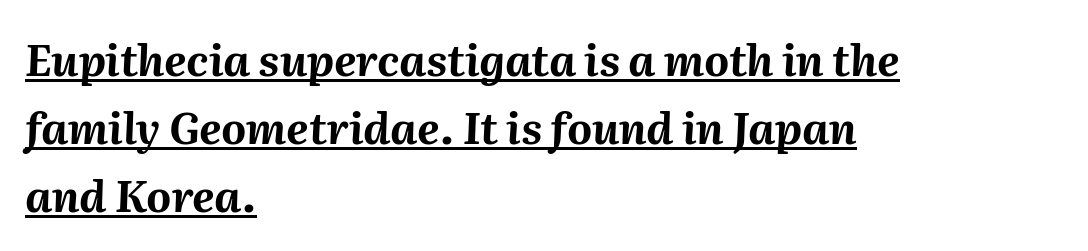
Q: Is the text bold? A: Yes.
Q: Is the text italic (slanted)? A: Yes, it leans right by about 2 degrees.
Q: Is the text underlined? A: Yes.
Q: How is the paragraph aligned? A: Left-aligned.
Q: Is the spacing between letters normal or unusually wide? A: Normal.
Q: Is the spacing between lines tight, normal or loose? A: Normal.
Q: Width (condensed, normal, or wide)? A: Normal.
Q: Stroke contrast? A: Medium.
Q: x-height? A: Medium.
Q: Monospaced? A: No.
